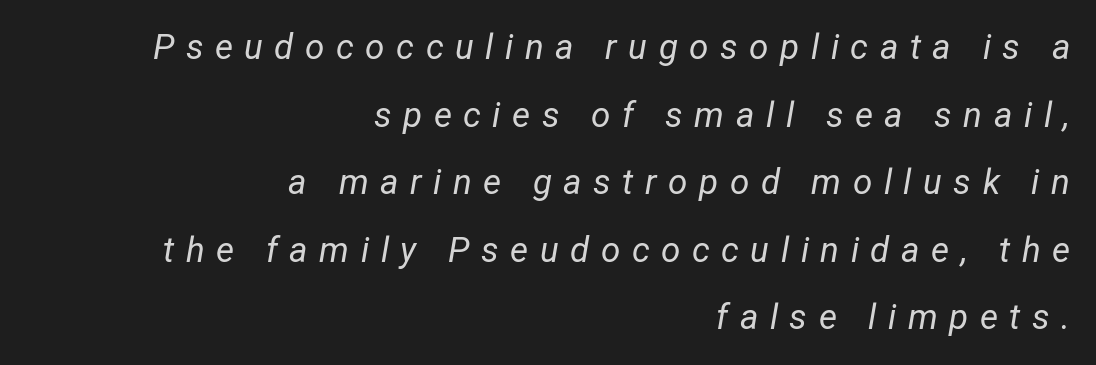
Q: Is the text bold? A: No.
Q: Is the text italic (slanted)? A: Yes, it leans right by about 12 degrees.
Q: Is the text underlined? A: No.
Q: How is the paragraph aligned? A: Right-aligned.
Q: Is the spacing between letters normal or unusually wide? A: Unusually wide.
Q: Is the spacing between lines tight, normal or loose? A: Loose.
Q: Width (condensed, normal, or wide)? A: Condensed.
Q: Stroke contrast? A: Low.
Q: x-height? A: Medium.
Q: Monospaced? A: No.
